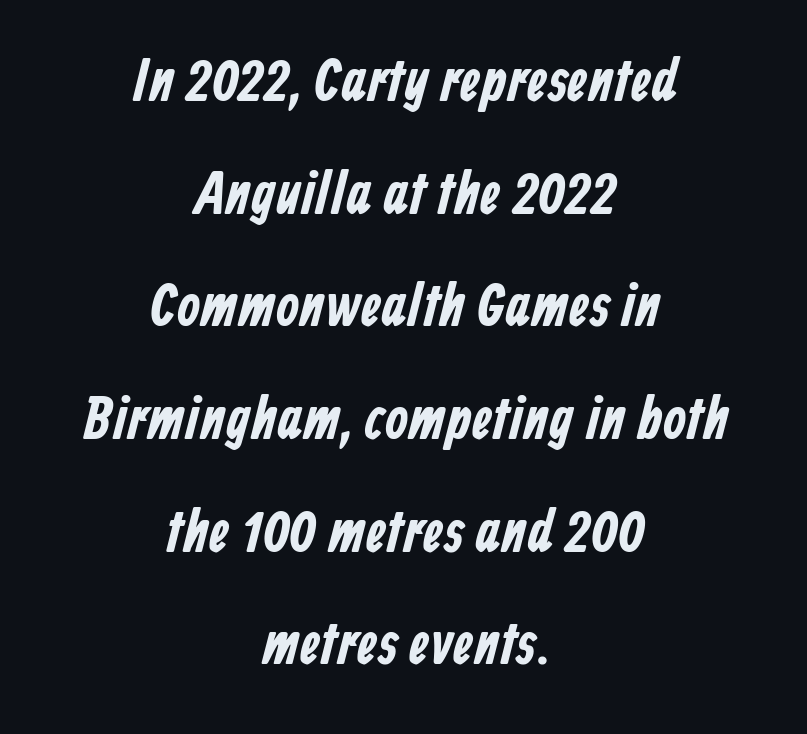
The image shows 59 px condensed sans-serif type; set centered, loose line spacing (1.91x), normal letter spacing, not underlined; low stroke contrast and a medium x-height.
